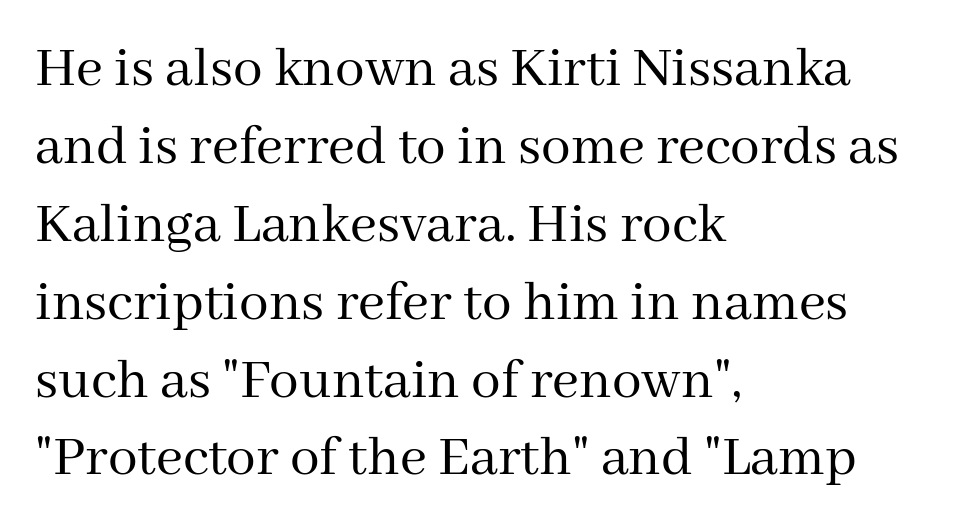
{"serif": "yes", "italic": "no", "bold": "no", "weight": "regular", "width": "normal", "stroke_contrast": "medium", "x_height": "medium", "monospaced": "no", "underline": "no", "align": "left", "line_spacing": "normal", "line_spacing_ratio": 1.32, "letter_spacing": "normal", "letter_spacing_em": 0.0, "glyph_px": 59}
